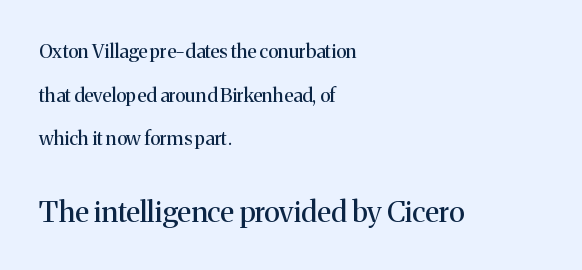
The image shows 29 px regular-weight serif type, upright; set left-aligned, loose line spacing (2.3x), normal letter spacing, not underlined; the second (bottom) block is 1.53x larger; medium stroke contrast and a medium x-height.
